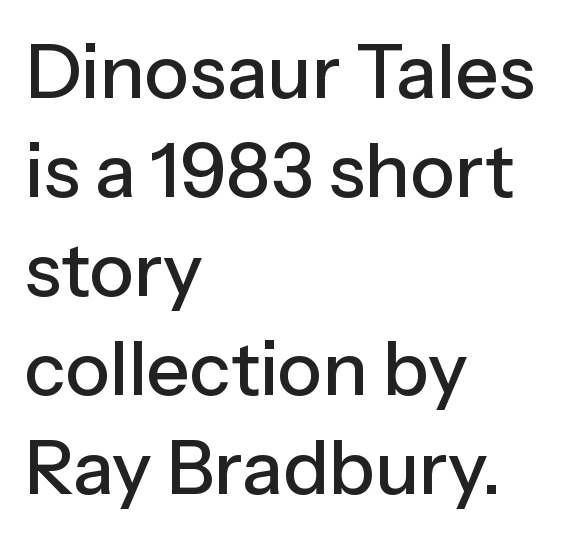
The tracking reads as untouched default to a designer's eye. Nope, no serifs anywhere on these letters. Layout note: lines flush left. Note the varied advance widths — an 'i' is clearly narrower than an 'm'. Unlike italic type, these characters show no tilt at all. The foot of each line stays bare and open.
